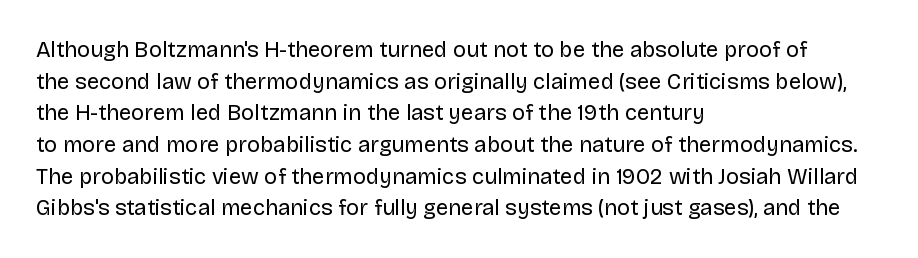
Ordinary non-slanted type is in use. Whoever set this chose a conventional vertical rhythm. Nothing unusual about the tracking: characters are spaced as the font intends. Every row of glyphs begins at an identical x-position on the left.
